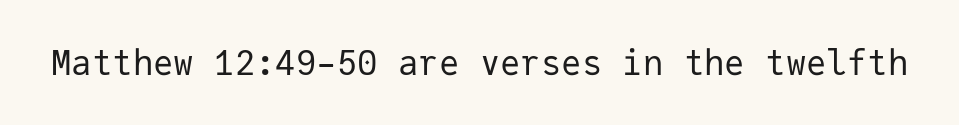
{"serif": "no", "italic": "no", "bold": "no", "weight": "regular", "width": "normal", "stroke_contrast": "low", "x_height": "medium", "monospaced": "yes", "underline": "no", "letter_spacing": "normal", "letter_spacing_em": 0.0, "glyph_px": 34}
